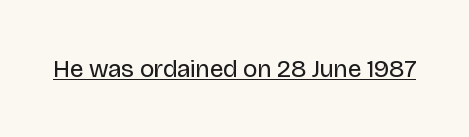
The image shows 25 px text type, upright; set normal letter spacing, underlined.
